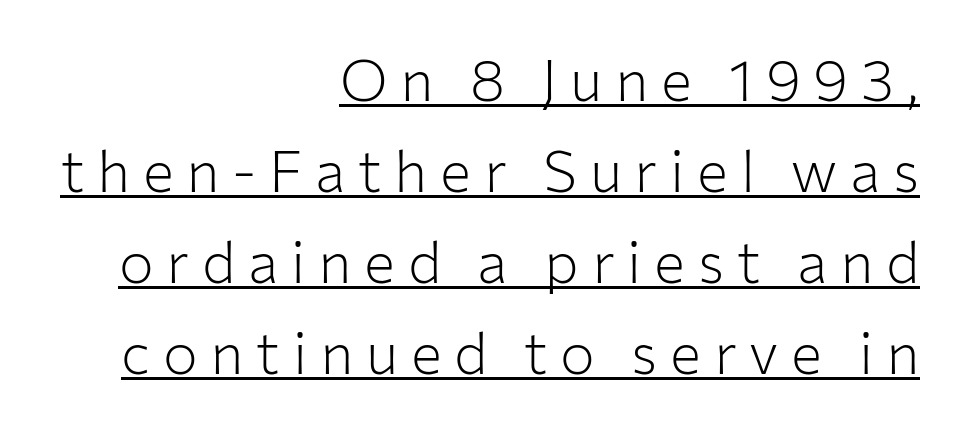
The glyphs in this specimen are sans serif. Every row of glyphs terminates at an identical x-position on the right. Looks like regular typesetting: each glyph gets only the width it needs. Weight: not bold — regular or lighter. Successive baselines arrive at the customary interval. Tall strokes in this sample are plumb rather than angled.
